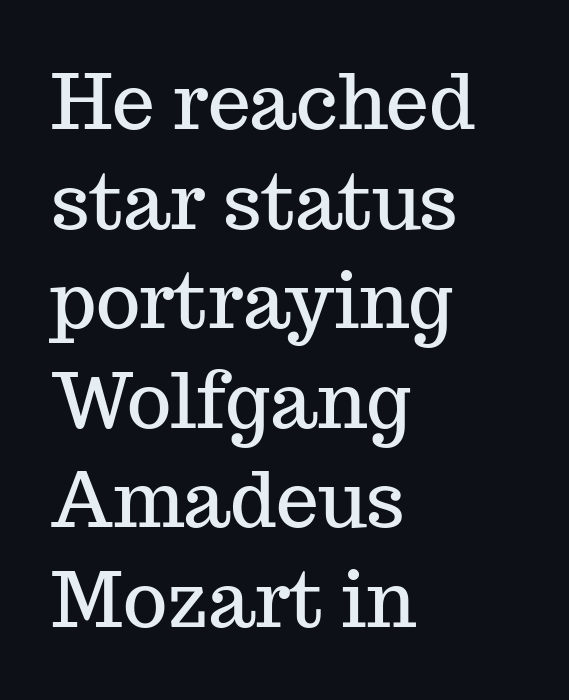
{"serif": "yes", "italic": "no", "width": "normal", "stroke_contrast": "medium", "x_height": "medium", "monospaced": "no", "underline": "no", "align": "left", "line_spacing": "normal", "line_spacing_ratio": 1.31, "letter_spacing": "normal", "letter_spacing_em": 0.0, "glyph_px": 76}
